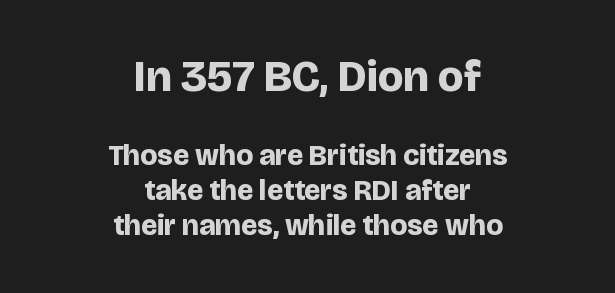
The image shows 44 px bold sans-serif type, upright; set centered, line spacing 1.2x, normal letter spacing, not underlined; the first (top) block is 1.52x larger; low stroke contrast and a large x-height.
